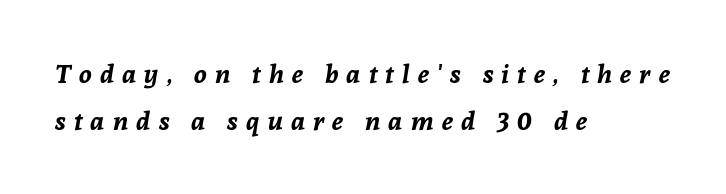
The image shows 26 px bold type, italic (leaning right); set left-aligned, line spacing 1.81x, unusually wide letter spacing (+0.31 em), not underlined.
